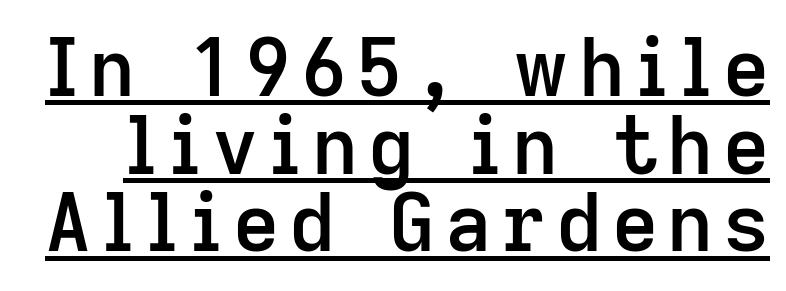
The passage shown is typed in a proportional face where columns would drift. Underline: present. Quick note: not italic, upright. Caption: semibold face, moderately heavy strokes. The rendering uses a small line-height, squeezing the rows.
